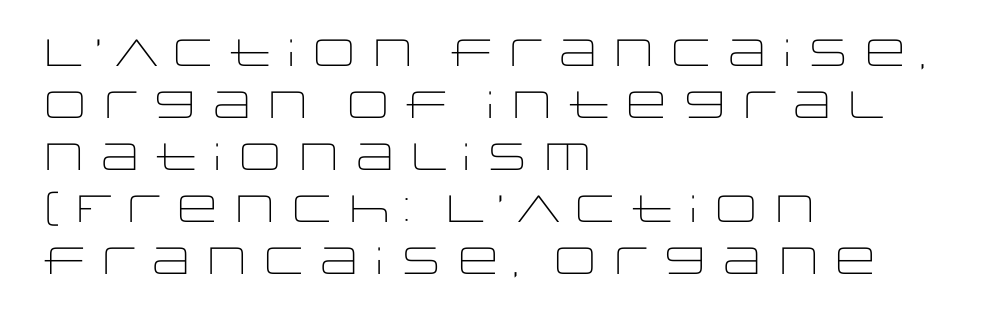
{"serif": "no", "italic": "no", "bold": "no", "weight": "light", "width": "wide", "stroke_contrast": "low", "x_height": "large", "monospaced": "no", "underline": "no", "align": "left", "line_spacing": "normal", "line_spacing_ratio": 1.37, "letter_spacing": "normal", "letter_spacing_em": 0.0, "glyph_px": 38}
